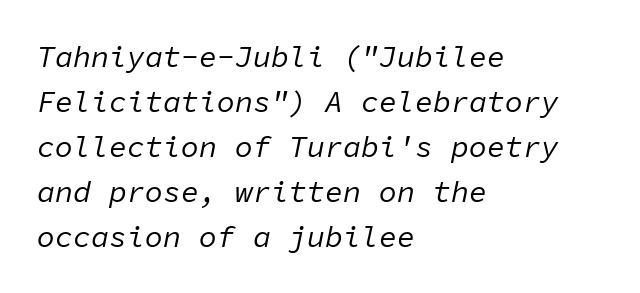
{"italic": "yes", "lean": "right", "slant_degrees": 11, "bold": "no", "weight": "regular", "width": "normal", "stroke_contrast": "low", "x_height": "medium", "monospaced": "yes", "underline": "no", "align": "left", "line_spacing": "normal", "line_spacing_ratio": 1.5, "letter_spacing": "normal", "letter_spacing_em": 0.0, "glyph_px": 30}
